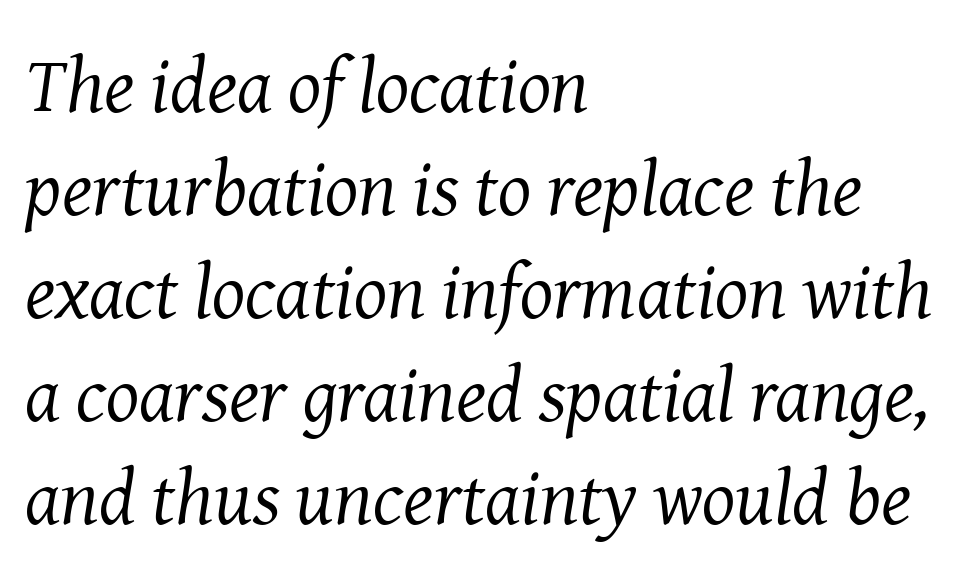
Q: Is the text bold? A: No.
Q: Is the text italic (slanted)? A: Yes, it leans right by about 8 degrees.
Q: Is the typeface a serif or a sans-serif typeface? A: Serif.
Q: Is the text underlined? A: No.
Q: How is the paragraph aligned? A: Left-aligned.
Q: Is the spacing between letters normal or unusually wide? A: Normal.
Q: Is the spacing between lines tight, normal or loose? A: Normal.
Q: Width (condensed, normal, or wide)? A: Normal.
Q: Stroke contrast? A: Medium.
Q: x-height? A: Medium.
Q: Monospaced? A: No.
